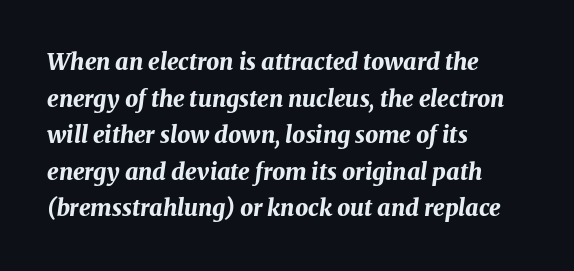
Bold? Absolutely — the strokes are thick and heavy. Each row of text sits above clean, open space. The passage shown has conventional tracking throughout. Reading down the block, your eye returns to a fixed left position each line.
